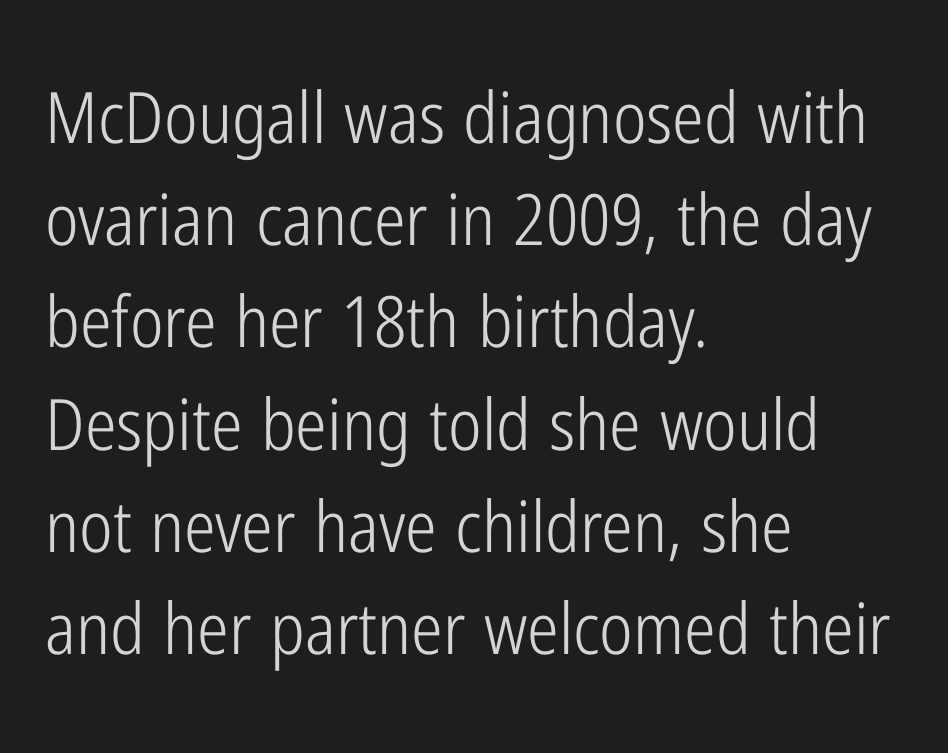
The image shows 71 px light, condensed sans-serif type, upright; set left-aligned, normal line spacing (1.44x), normal letter spacing, not underlined; low stroke contrast and a medium x-height.
